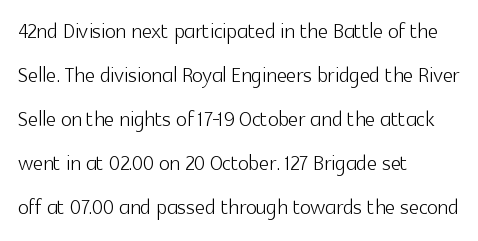
{"serif": "no", "italic": "no", "bold": "no", "weight": "light", "width": "normal", "x_height": "medium", "monospaced": "no", "underline": "no", "align": "left", "line_spacing": "normal", "line_spacing_ratio": 1.57, "letter_spacing": "normal", "letter_spacing_em": 0.0, "glyph_px": 28}
